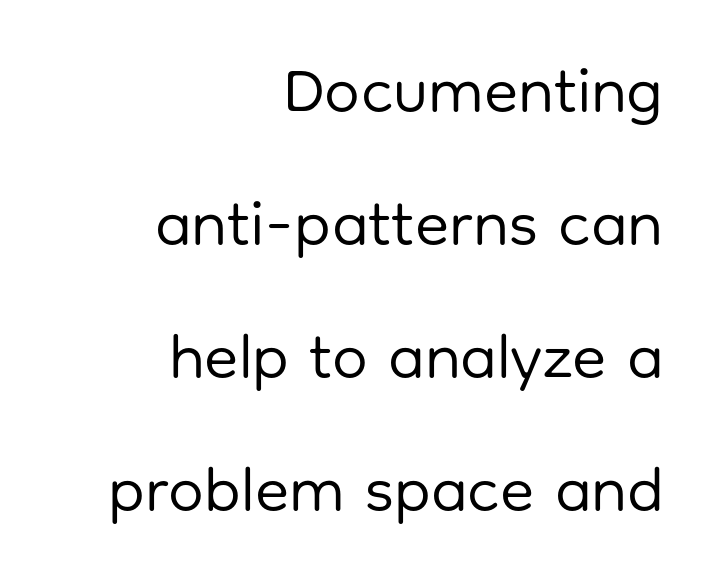
Look at the tracking — it's just the regular setting, nothing added. Vertical strokes here are truly vertical. The typesetting does not lean heavy: it is not bold. Varying glyph widths throughout — classic text-font behaviour. Teacher's note: observe the even right margin — that is flush-right alignment.
